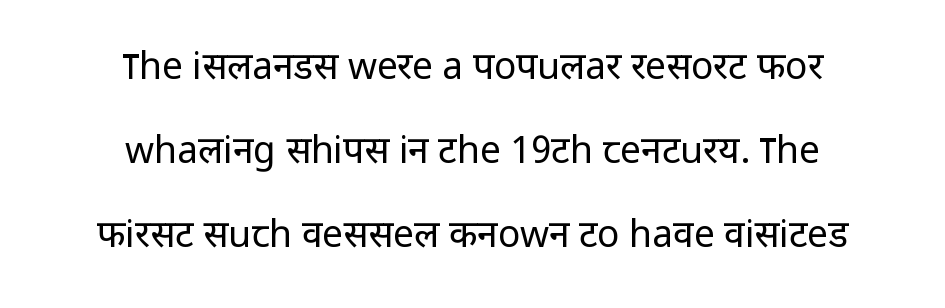
{"serif": "no", "italic": "no", "bold": "no", "weight": "regular", "width": "normal", "stroke_contrast": "low", "x_height": "medium", "monospaced": "no", "underline": "no", "align": "center", "line_spacing": "loose", "line_spacing_ratio": 2.27, "letter_spacing": "normal", "letter_spacing_em": 0.0, "glyph_px": 37}
